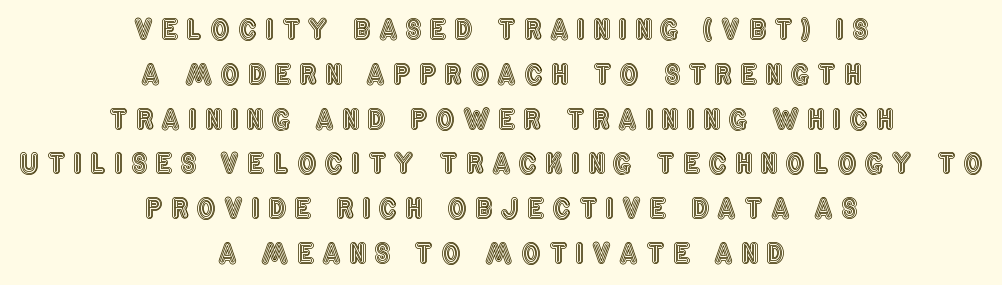
Each row of text sits above clean, open space. If you folded the block vertically in half, each line would mirror itself in length. Vertical spacing — default. This is the regular roman posture of the typeface.
